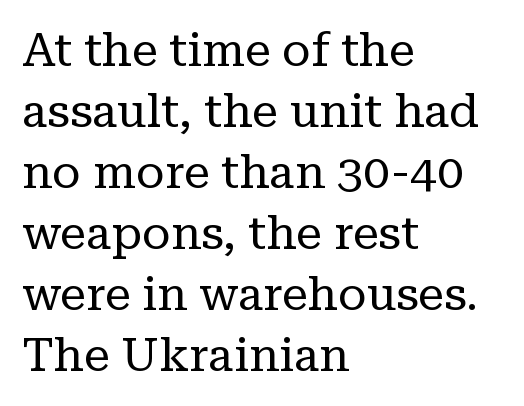
The image shows 47 px regular-weight serif type, upright; set left-aligned, normal line spacing (1.3x), normal letter spacing, not underlined; low stroke contrast and a medium x-height.
